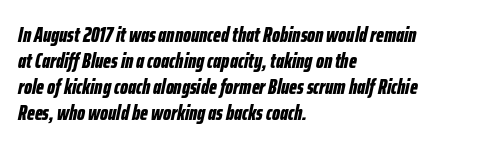
The image shows 21 px bold type, italic (leaning right); set left-aligned, line spacing 1.24x, normal letter spacing, not underlined.
